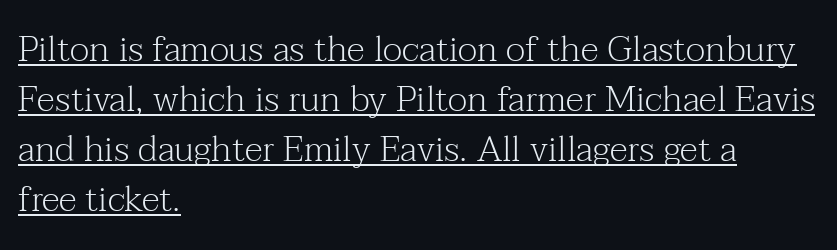
Unbolded letterforms with no extra heft. Yep, those are serifs on the letters. Proportional: the letters do not fall into vertical columns. Does the leading feel generous? No, just average. Where is the straight margin? On the left. Nobody touched the tracking dial on this one.
